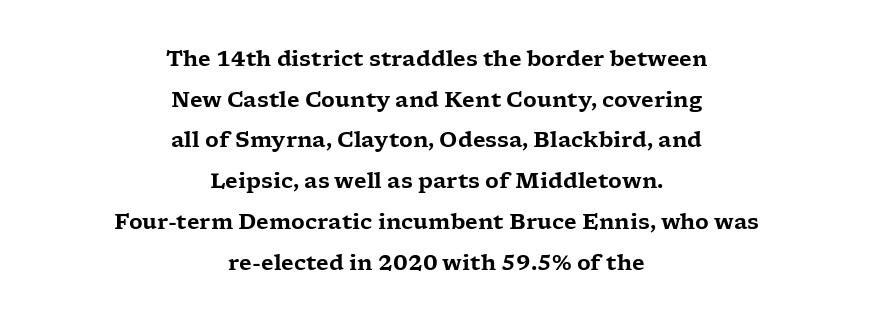
Inter-character spacing is left at the font's built-in metrics. The passage shown stacks its lines with a broad gap. Rendered with straight, roman letterforms. The area under the type is left untouched. If you folded the block vertically in half, each line would mirror itself in length.
